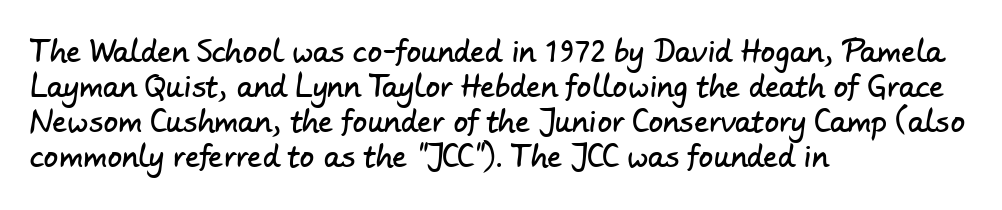
The image shows 29 px sans-serif type; set left-aligned, line spacing 1.21x, normal letter spacing, not underlined; low stroke contrast and a small x-height.
